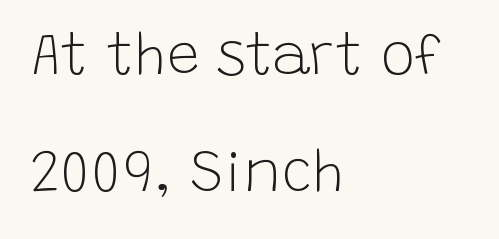
{"serif": "no", "italic": "no", "bold": "no", "weight": "light", "width": "normal", "stroke_contrast": "low", "x_height": "large", "monospaced": "no", "underline": "no", "align": "left", "line_spacing": "loose", "line_spacing_ratio": 2.02, "letter_spacing": "normal", "letter_spacing_em": 0.0, "glyph_px": 58}
